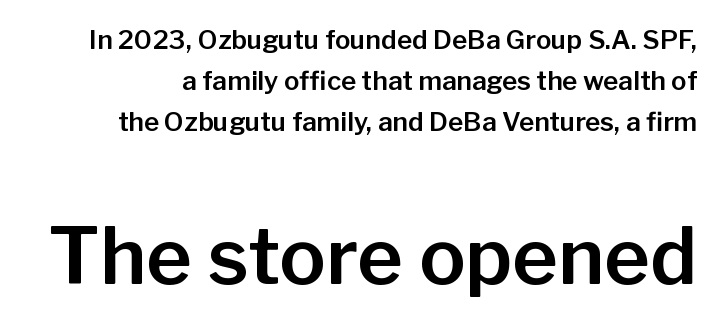
Q: Is the text italic (slanted)? A: No, it is upright.
Q: Is the typeface a serif or a sans-serif typeface? A: Sans-serif.
Q: Is the text underlined? A: No.
Q: Is the spacing between letters normal or unusually wide? A: Normal.
Q: Is the spacing between lines tight, normal or loose? A: Normal.
Q: Which block of text is set in a larger size, the first (top) or the second (bottom)? A: The second (bottom) one.
Q: Width (condensed, normal, or wide)? A: Normal.
Q: Stroke contrast? A: Low.
Q: x-height? A: Medium.
Q: Monospaced? A: No.
